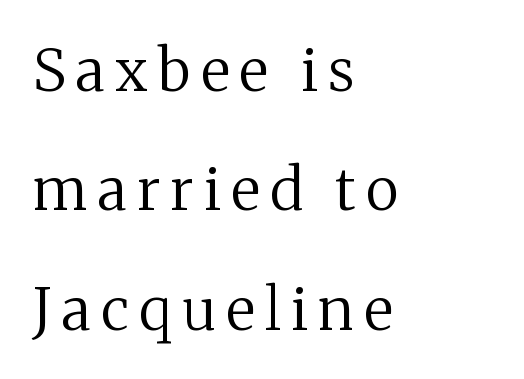
{"serif": "yes", "italic": "no", "bold": "no", "weight": "regular", "width": "normal", "stroke_contrast": "medium", "x_height": "medium", "monospaced": "no", "underline": "no", "align": "left", "line_spacing": "loose", "line_spacing_ratio": 2.06, "glyph_px": 58}
